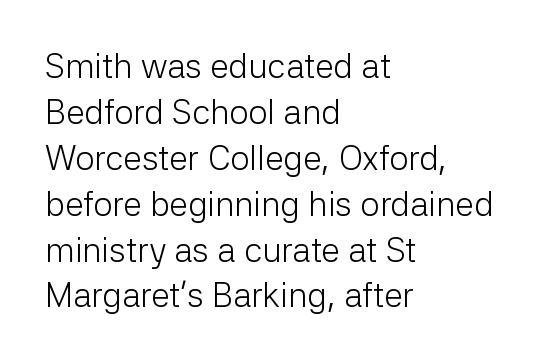
This sample is left-justified, so line endings fall wherever the words run out. Students, observe: this is what conventionally led text looks like. Bold? No — there's no thickening of the strokes. Beneath every word, the page is bare. You can tell it's not italic because the verticals are truly vertical. Tracking value appears to be zero — textbook default spacing.
